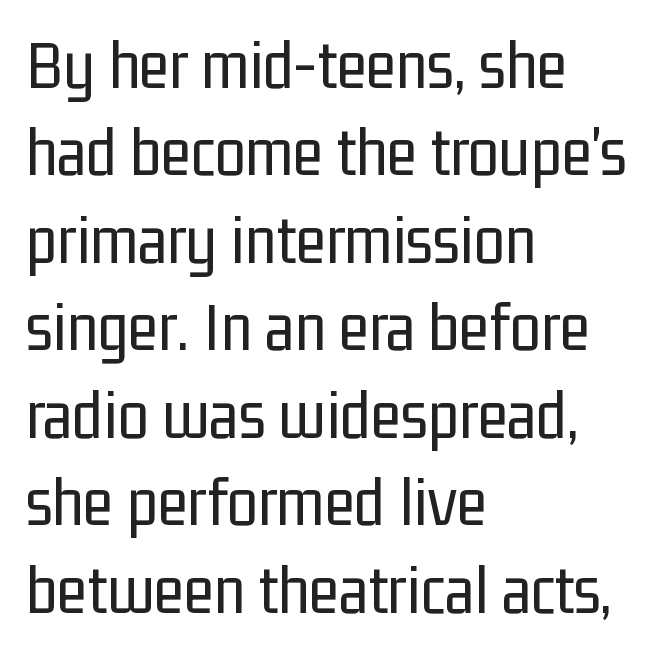
Q: Is the text bold? A: No.
Q: Is the text italic (slanted)? A: No, it is upright.
Q: Is the typeface a serif or a sans-serif typeface? A: Sans-serif.
Q: Is the text underlined? A: No.
Q: How is the paragraph aligned? A: Left-aligned.
Q: Is the spacing between letters normal or unusually wide? A: Normal.
Q: Is the spacing between lines tight, normal or loose? A: Normal.
Q: Width (condensed, normal, or wide)? A: Condensed.
Q: Stroke contrast? A: Low.
Q: x-height? A: Medium.
Q: Monospaced? A: No.
